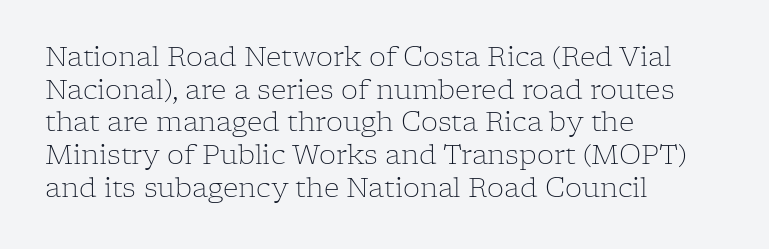
What stands out about the letter spacing? Nothing — it is the standard amount. This is not heavy type; no bold has been used. Just letters on the line, the space beneath them empty. Notice how the stems are strictly vertical — no italics here. This rendering uses left alignment, leaving the right contour irregular.
